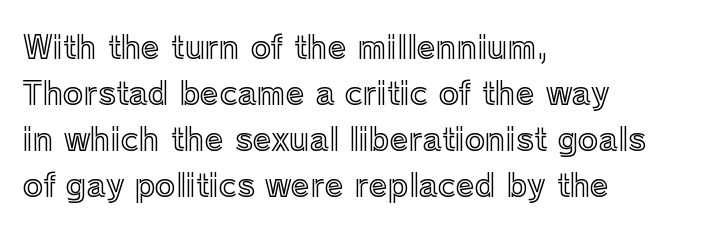
The image shows 31 px text type, upright; set left-aligned, normal line spacing (1.48x), normal letter spacing, not underlined; a medium x-height.
